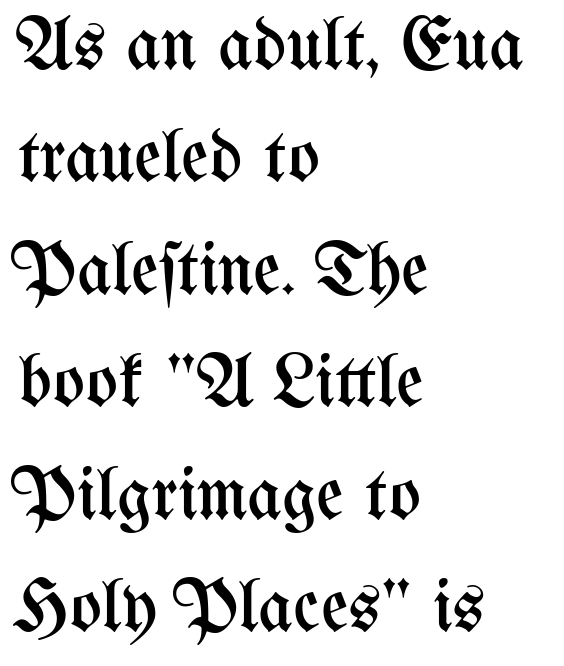
The image shows 75 px regular-weight, condensed type, upright; set left-aligned, normal line spacing (1.5x), normal letter spacing, not underlined; medium stroke contrast and a medium x-height.
